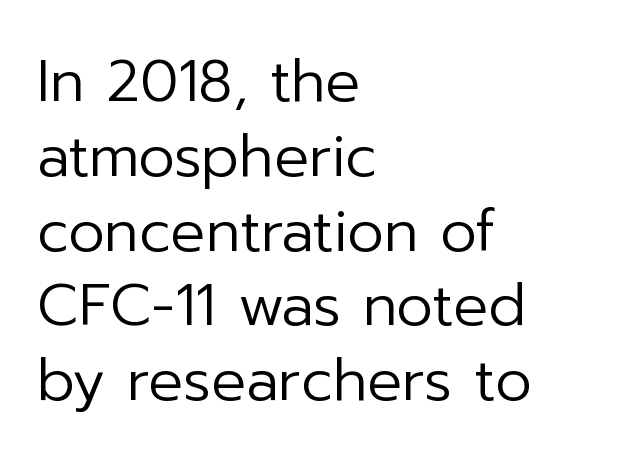
Q: Is the text bold? A: No.
Q: Is the text italic (slanted)? A: No, it is upright.
Q: Is the typeface a serif or a sans-serif typeface? A: Sans-serif.
Q: Is the text underlined? A: No.
Q: How is the paragraph aligned? A: Left-aligned.
Q: Is the spacing between letters normal or unusually wide? A: Normal.
Q: Is the spacing between lines tight, normal or loose? A: Normal.
Q: Width (condensed, normal, or wide)? A: Normal.
Q: Stroke contrast? A: Low.
Q: x-height? A: Medium.
Q: Monospaced? A: No.
